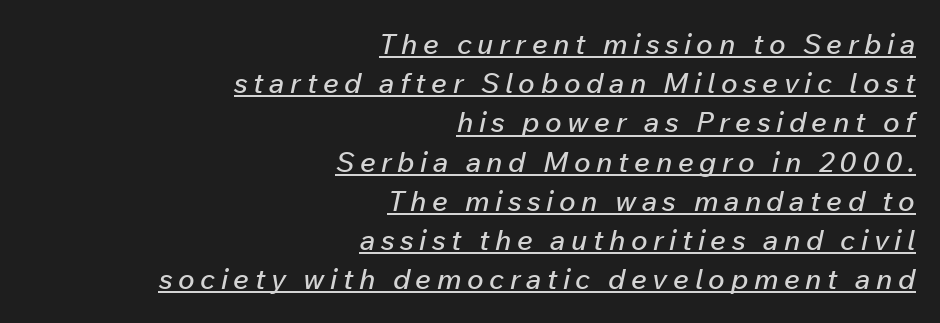
Q: Is the text italic (slanted)? A: Yes, it leans right by about 12 degrees.
Q: Is the text underlined? A: Yes.
Q: How is the paragraph aligned? A: Right-aligned.
Q: Is the spacing between letters normal or unusually wide? A: Unusually wide.
Q: Is the spacing between lines tight, normal or loose? A: Normal.
Q: Width (condensed, normal, or wide)? A: Normal.
Q: Stroke contrast? A: Low.
Q: x-height? A: Medium.
Q: Monospaced? A: No.
